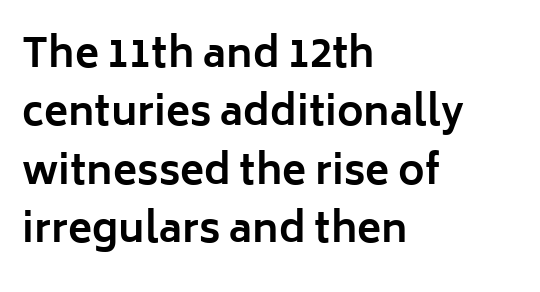
The compositor pushed each line to the left boundary. Caption: standard tracking, unaltered. A clean baseline with only descenders dipping below it. Varying glyph widths throughout — classic text-font behaviour. Reading down the column, the eye jumps a familiar distance to each next line. A dark, heavy texture on the line: the type is bold.
